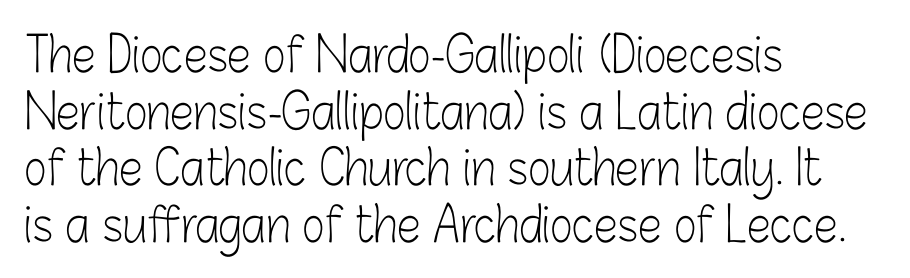
The image shows 48 px light, condensed sans-serif type, upright; set left-aligned, line spacing 1.18x, normal letter spacing, not underlined; low stroke contrast and a medium x-height.
